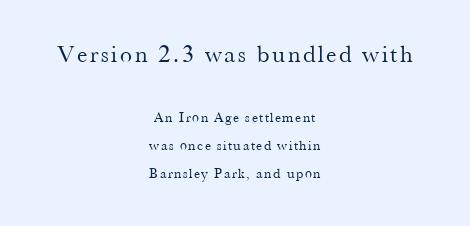
The image shows 24 px text type, upright; set centered, loose line spacing (1.99x), not underlined; the first (top) block is 1.71x larger.
